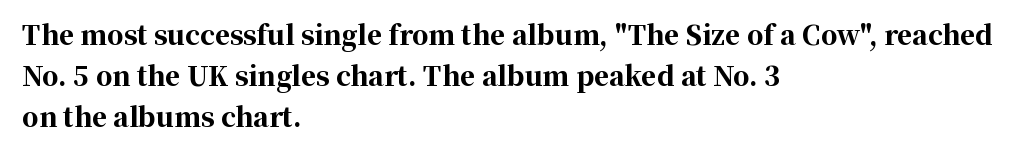
Standard letterfit; no display-style spreading of the glyphs. Compared with typical paragraphs, the rows here are spaced about the same. A bare baseline throughout the passage. Every stem runs plumb, perpendicular to the baseline. The typesetter chose a ragged-right arrangement here. The font is running at its bold setting.
